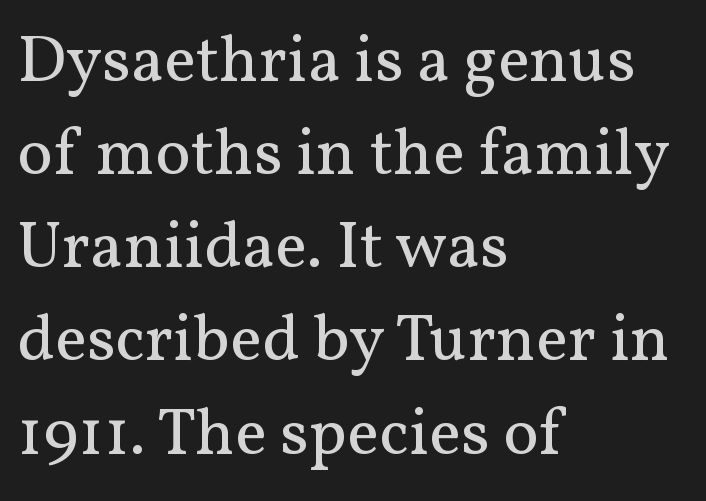
The image shows 67 px regular-weight serif type, upright; set left-aligned, normal line spacing (1.39x), normal letter spacing, not underlined; medium stroke contrast and a medium x-height.
